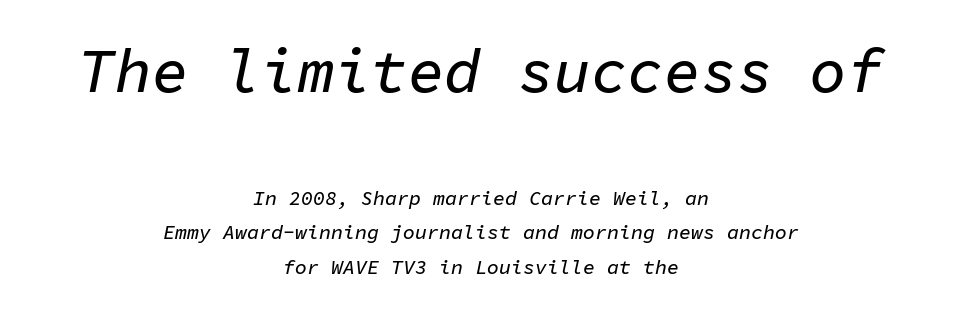
Q: Is the text italic (slanted)? A: Yes, it leans right by about 11 degrees.
Q: Is the text underlined? A: No.
Q: How is the paragraph aligned? A: Centered.
Q: Is the spacing between letters normal or unusually wide? A: Normal.
Q: Which block of text is set in a larger size, the first (top) or the second (bottom)? A: The first (top) one.
Q: Width (condensed, normal, or wide)? A: Normal.
Q: Stroke contrast? A: Low.
Q: x-height? A: Medium.
Q: Monospaced? A: Yes.
